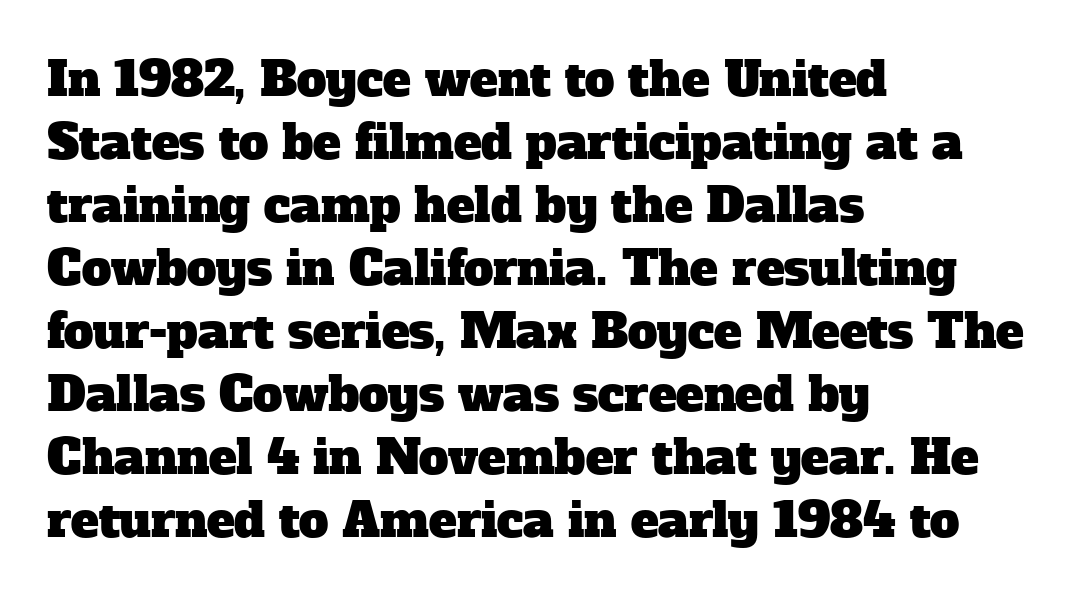
{"serif": "yes", "width": "normal", "stroke_contrast": "low", "x_height": "medium", "monospaced": "no", "underline": "no", "align": "left", "line_spacing": "normal", "line_spacing_ratio": 1.34, "letter_spacing": "normal", "letter_spacing_em": 0.0, "glyph_px": 47}
